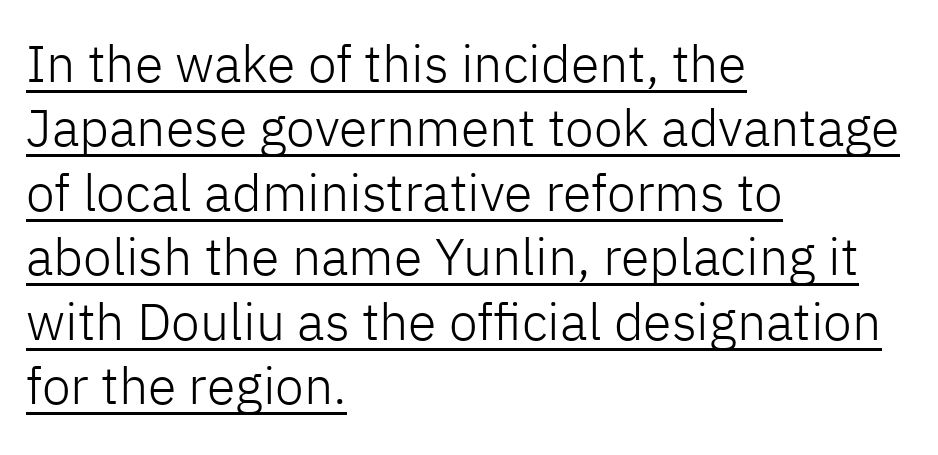
{"serif": "no", "italic": "no", "bold": "no", "weight": "light", "width": "normal", "stroke_contrast": "low", "x_height": "medium", "monospaced": "no", "underline": "yes", "align": "left", "line_spacing_ratio": 1.24, "letter_spacing": "normal", "letter_spacing_em": 0.0, "glyph_px": 52}
